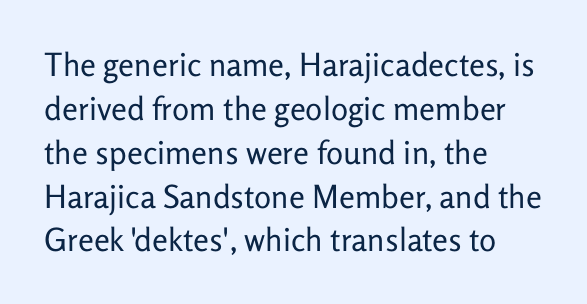
Honestly, there is no underline to notice here at all. The typeface chosen for these lines omits serifs. This sample is left-justified, so line endings fall wherever the words run out. This is the regular roman posture of the typeface.
